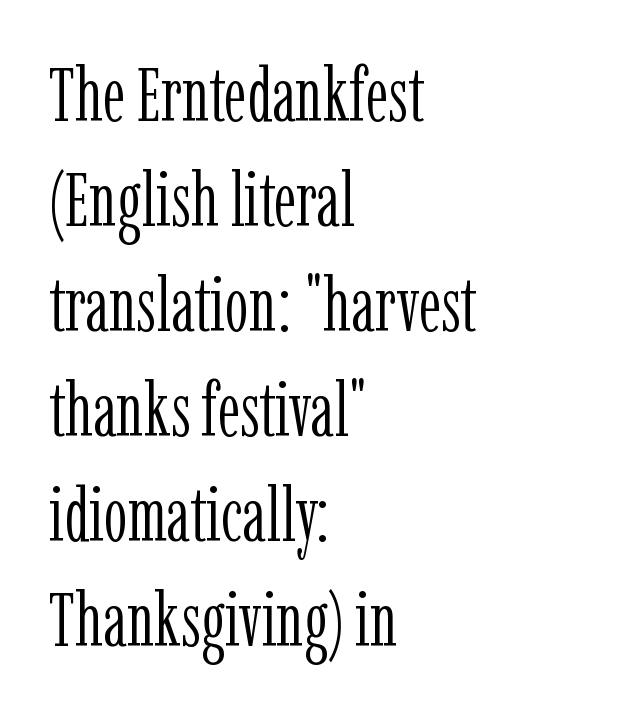
Q: Is the text bold? A: No.
Q: Is the text italic (slanted)? A: No, it is upright.
Q: Is the typeface a serif or a sans-serif typeface? A: Serif.
Q: Is the text underlined? A: No.
Q: How is the paragraph aligned? A: Left-aligned.
Q: Is the spacing between letters normal or unusually wide? A: Normal.
Q: Is the spacing between lines tight, normal or loose? A: Normal.
Q: Width (condensed, normal, or wide)? A: Condensed.
Q: Stroke contrast? A: Low.
Q: x-height? A: Medium.
Q: Monospaced? A: No.
